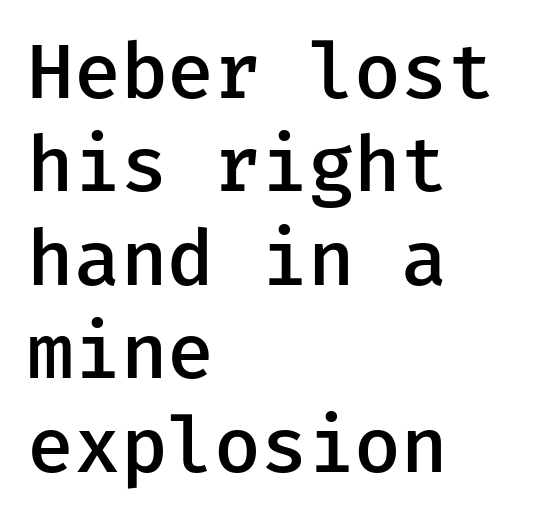
Q: Is the text bold? A: Semi-bold.
Q: Is the text italic (slanted)? A: No, it is upright.
Q: Is the typeface a serif or a sans-serif typeface? A: Sans-serif.
Q: Is the text underlined? A: No.
Q: How is the paragraph aligned? A: Left-aligned.
Q: Is the spacing between letters normal or unusually wide? A: Normal.
Q: Width (condensed, normal, or wide)? A: Normal.
Q: Stroke contrast? A: Low.
Q: x-height? A: Medium.
